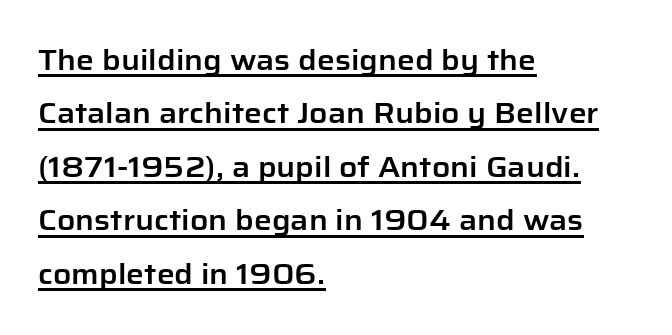
The image shows 28 px sans-serif type, upright; set left-aligned, loose line spacing (1.91x), normal letter spacing, underlined; low stroke contrast and a medium x-height.
